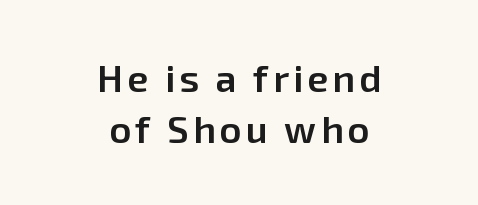
{"serif": "no", "italic": "no", "bold": "semi", "weight": "semibold", "width": "normal", "stroke_contrast": "low", "x_height": "medium", "monospaced": "no", "underline": "no", "align": "center", "line_spacing": "normal", "line_spacing_ratio": 1.33, "glyph_px": 38}
